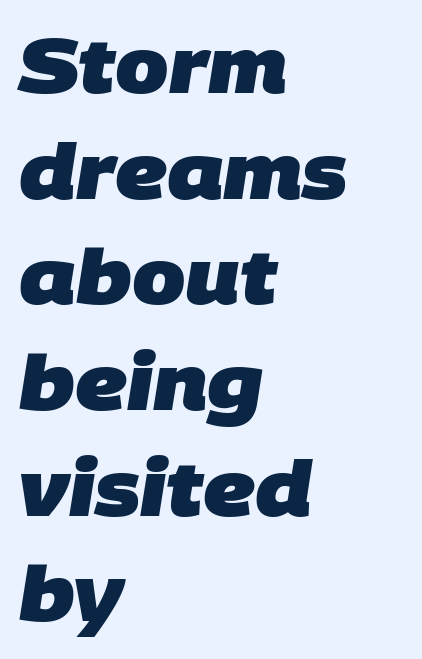
Q: Is the text bold? A: Yes.
Q: Is the typeface a serif or a sans-serif typeface? A: Sans-serif.
Q: Is the text underlined? A: No.
Q: How is the paragraph aligned? A: Left-aligned.
Q: Is the spacing between letters normal or unusually wide? A: Normal.
Q: Is the spacing between lines tight, normal or loose? A: Normal.
Q: Width (condensed, normal, or wide)? A: Normal.
Q: Stroke contrast? A: Low.
Q: x-height? A: Large.
Q: Monospaced? A: No.
